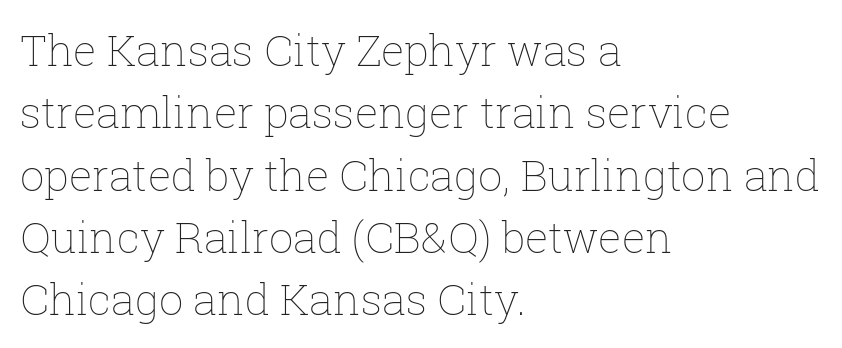
{"italic": "no", "bold": "no", "weight": "thin", "width": "normal", "stroke_contrast": "low", "x_height": "medium", "monospaced": "no", "underline": "no", "align": "left", "line_spacing": "normal", "line_spacing_ratio": 1.45, "letter_spacing": "normal", "letter_spacing_em": 0.0, "glyph_px": 43}
